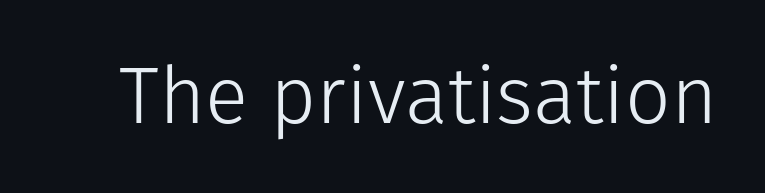
The image shows 80 px light sans-serif type, upright; set normal letter spacing, not underlined; low stroke contrast and a medium x-height.
